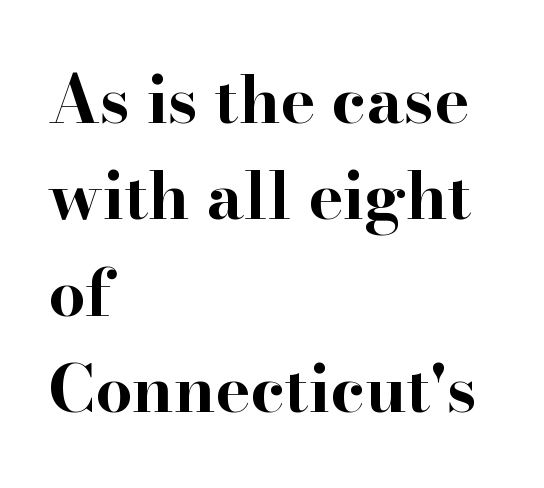
Q: Is the text bold? A: Yes.
Q: Is the text italic (slanted)? A: No, it is upright.
Q: Is the typeface a serif or a sans-serif typeface? A: Serif.
Q: Is the text underlined? A: No.
Q: How is the paragraph aligned? A: Left-aligned.
Q: Is the spacing between letters normal or unusually wide? A: Normal.
Q: Is the spacing between lines tight, normal or loose? A: Normal.
Q: Width (condensed, normal, or wide)? A: Wide.
Q: Stroke contrast? A: High.
Q: x-height? A: Small.
Q: Monospaced? A: No.
